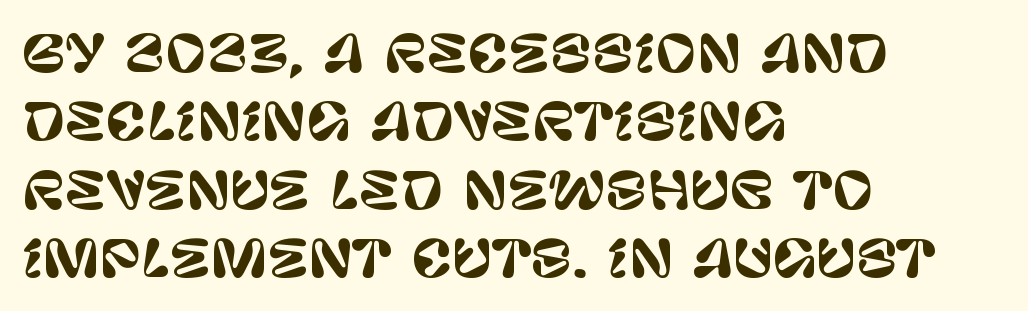
Q: Is the text italic (slanted)? A: Yes.
Q: Is the typeface a serif or a sans-serif typeface? A: Sans-serif.
Q: Is the text underlined? A: No.
Q: How is the paragraph aligned? A: Left-aligned.
Q: Is the spacing between letters normal or unusually wide? A: Normal.
Q: Is the spacing between lines tight, normal or loose? A: Normal.
Q: Width (condensed, normal, or wide)? A: Normal.
Q: Stroke contrast? A: Low.
Q: x-height? A: Large.
Q: Monospaced? A: No.
